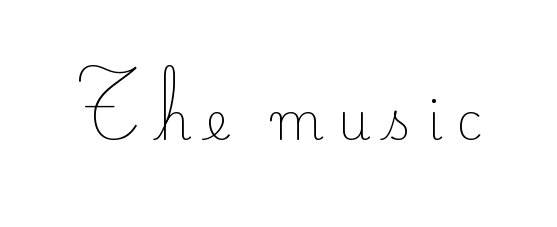
Q: Is the text bold? A: No.
Q: Is the text italic (slanted)? A: No, it is upright.
Q: Is the typeface a serif or a sans-serif typeface? A: Serif.
Q: Is the text underlined? A: No.
Q: Is the spacing between letters normal or unusually wide? A: Unusually wide.
Q: Width (condensed, normal, or wide)? A: Normal.
Q: Stroke contrast? A: Low.
Q: x-height? A: Small.
Q: Monospaced? A: No.
